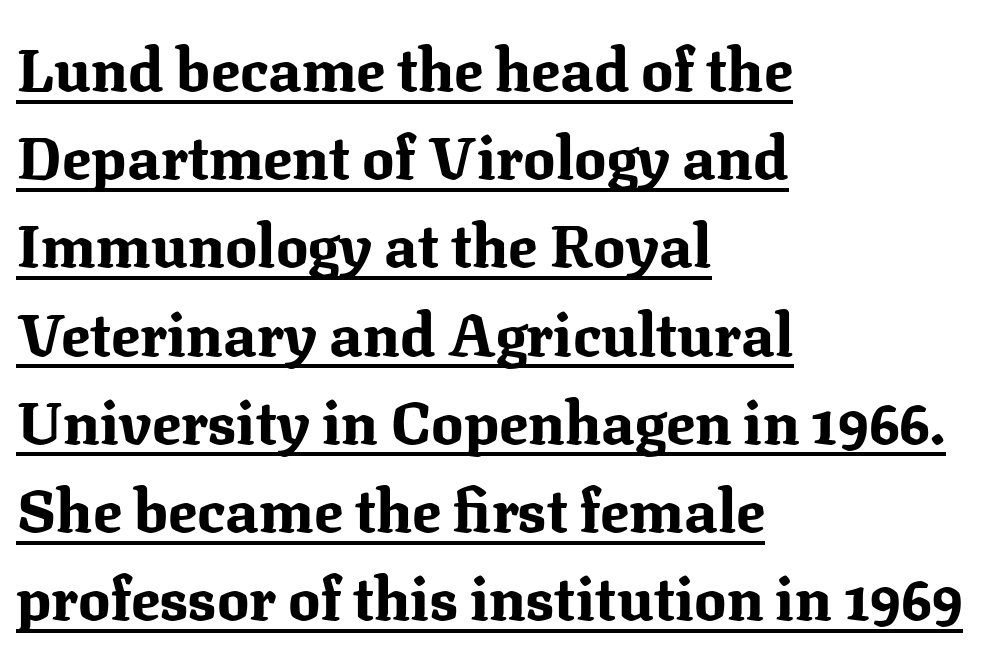
Vertical strokes here are truly vertical. Every row of glyphs begins at an identical x-position on the left. Honestly, the underline is the first thing you notice here. Summary of vertical rhythm: regular, with standard interline spacing.
